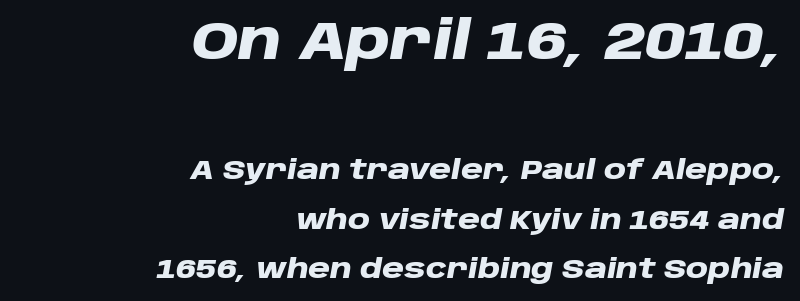
Q: Is the text bold? A: Yes.
Q: Is the text italic (slanted)? A: Yes, it leans right by about 10 degrees.
Q: Is the text underlined? A: No.
Q: How is the paragraph aligned? A: Right-aligned.
Q: Is the spacing between letters normal or unusually wide? A: Normal.
Q: Which block of text is set in a larger size, the first (top) or the second (bottom)? A: The first (top) one.
Q: Width (condensed, normal, or wide)? A: Wide.
Q: Stroke contrast? A: Low.
Q: x-height? A: Large.
Q: Monospaced? A: No.
